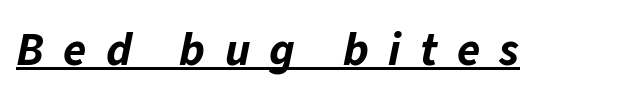
{"italic": "yes", "lean": "right", "slant_degrees": 11, "bold": "yes", "weight": "bold", "width": "normal", "stroke_contrast": "low", "x_height": "medium", "monospaced": "no", "underline": "yes", "letter_spacing": "wide", "letter_spacing_em": 0.41, "glyph_px": 47}
